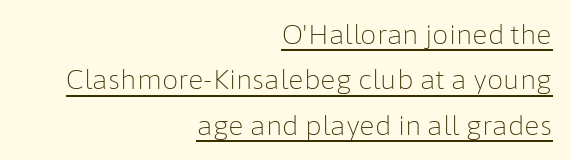
{"italic": "no", "bold": "no", "underline": "yes", "align": "right", "line_spacing_ratio": 1.75, "letter_spacing": "normal", "letter_spacing_em": 0.0, "glyph_px": 26}
